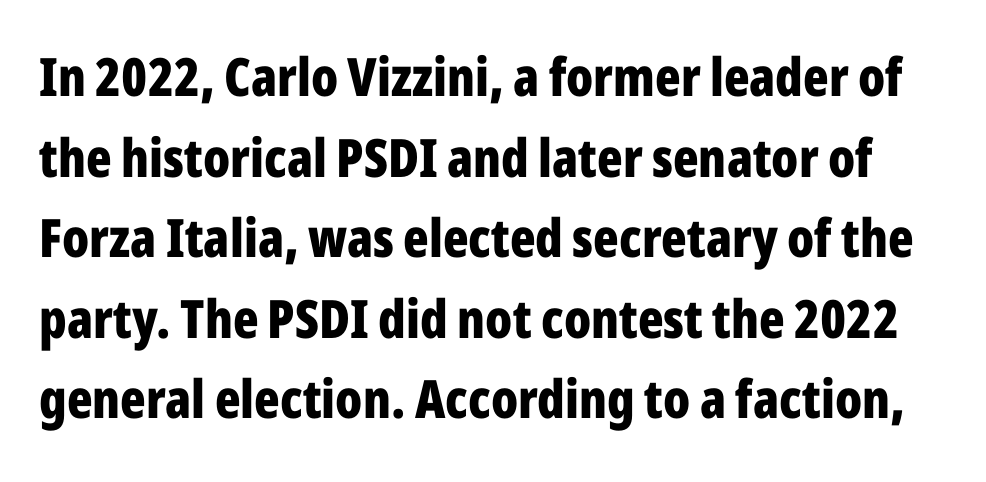
Q: Is the text bold? A: Yes.
Q: Is the text italic (slanted)? A: No, it is upright.
Q: Is the typeface a serif or a sans-serif typeface? A: Sans-serif.
Q: Is the text underlined? A: No.
Q: Is the spacing between letters normal or unusually wide? A: Normal.
Q: Is the spacing between lines tight, normal or loose? A: Normal.
Q: Width (condensed, normal, or wide)? A: Condensed.
Q: Stroke contrast? A: Low.
Q: x-height? A: Medium.
Q: Monospaced? A: No.
